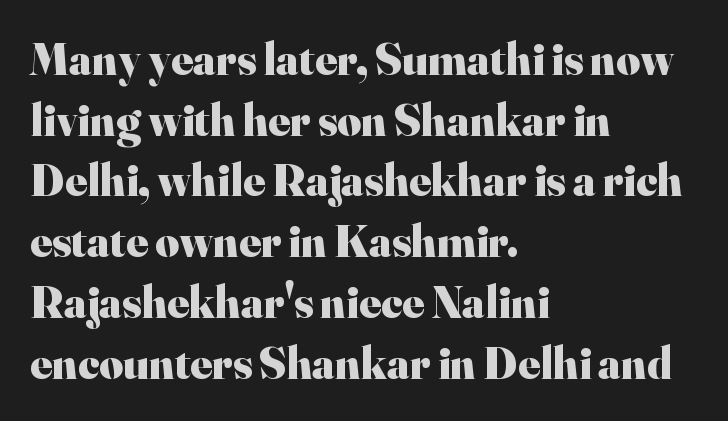
Designer's note — italics off, roman on. The type is set solid horizontally, with unmodified tracking. This rendering features lettering with no underline. I'd call this a serif setting — the letters wear small feet. Varying glyph widths throughout — classic text-font behaviour.
